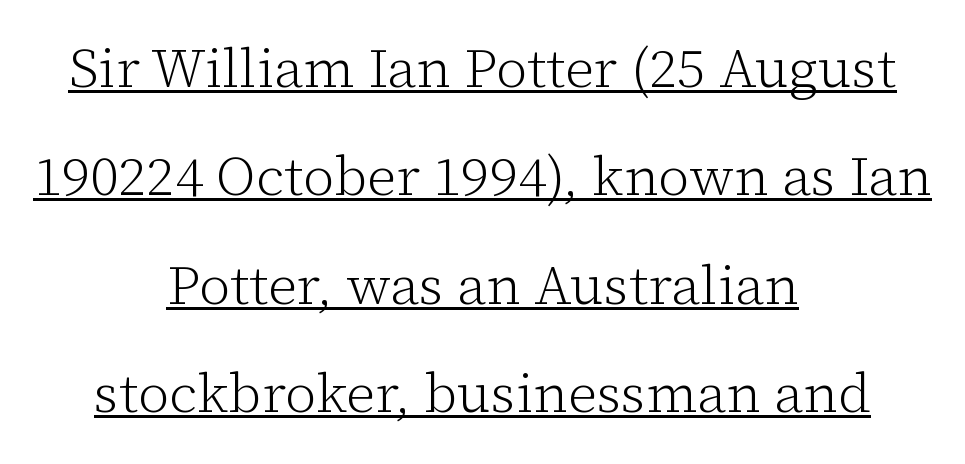
Q: Is the text bold? A: No.
Q: Is the text italic (slanted)? A: No, it is upright.
Q: Is the typeface a serif or a sans-serif typeface? A: Serif.
Q: Is the text underlined? A: Yes.
Q: How is the paragraph aligned? A: Centered.
Q: Is the spacing between letters normal or unusually wide? A: Normal.
Q: Is the spacing between lines tight, normal or loose? A: Loose.
Q: Width (condensed, normal, or wide)? A: Normal.
Q: Stroke contrast? A: Low.
Q: x-height? A: Medium.
Q: Monospaced? A: No.
